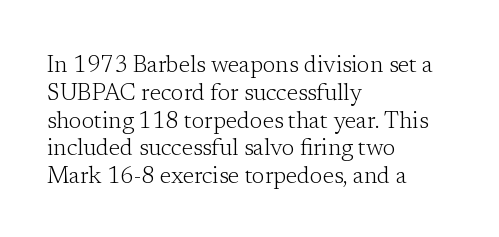
{"italic": "no", "bold": "no", "underline": "no", "align": "left", "line_spacing_ratio": 1.21, "letter_spacing": "normal", "letter_spacing_em": 0.0, "glyph_px": 23}
